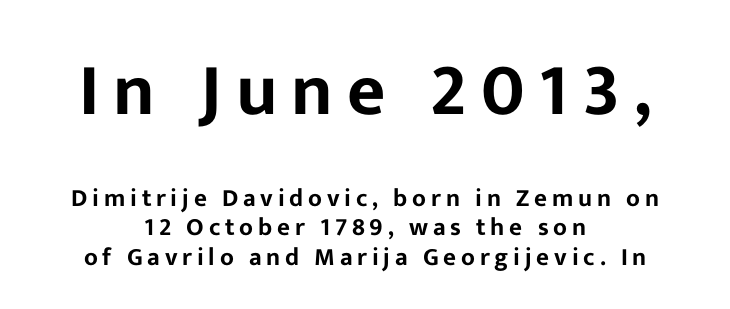
{"serif": "no", "italic": "no", "width": "normal", "stroke_contrast": "low", "x_height": "medium", "monospaced": "no", "underline": "no", "align": "center", "line_spacing_ratio": 1.18, "larger_block": "first", "size_ratio": 2.96, "glyph_px": 74}
